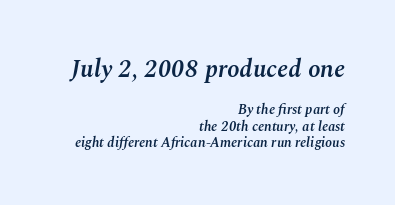
When letters slant like this, we call the style italic. Caption: semibold face, moderately heavy strokes. This rendering uses right alignment, leaving the left contour irregular. Caption: upper text group enlarged, lower text group reduced.
